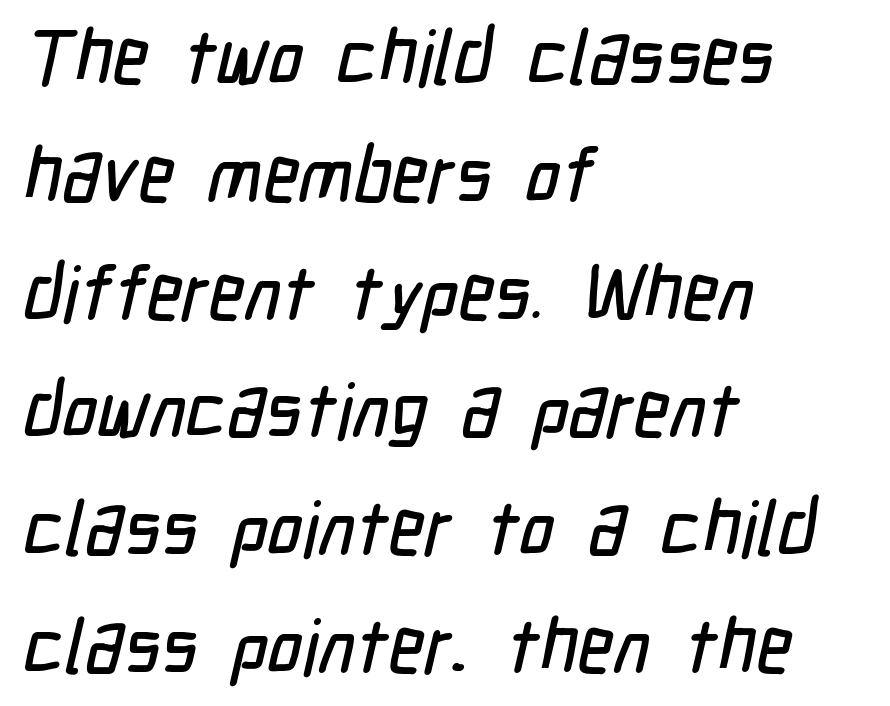
{"serif": "no", "width": "condensed", "stroke_contrast": "low", "x_height": "medium", "monospaced": "no", "underline": "no", "align": "left", "line_spacing": "normal", "line_spacing_ratio": 1.55, "letter_spacing": "normal", "letter_spacing_em": 0.0, "glyph_px": 76}
